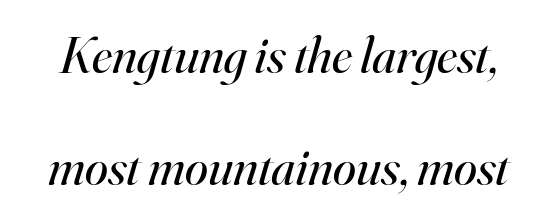
{"serif": "yes", "italic": "yes", "lean": "right", "slant_degrees": 16, "bold": "no", "weight": "regular", "width": "normal", "stroke_contrast": "high", "x_height": "small", "monospaced": "no", "underline": "no", "line_spacing": "loose", "line_spacing_ratio": 2.16, "letter_spacing": "normal", "letter_spacing_em": 0.0, "glyph_px": 52}
